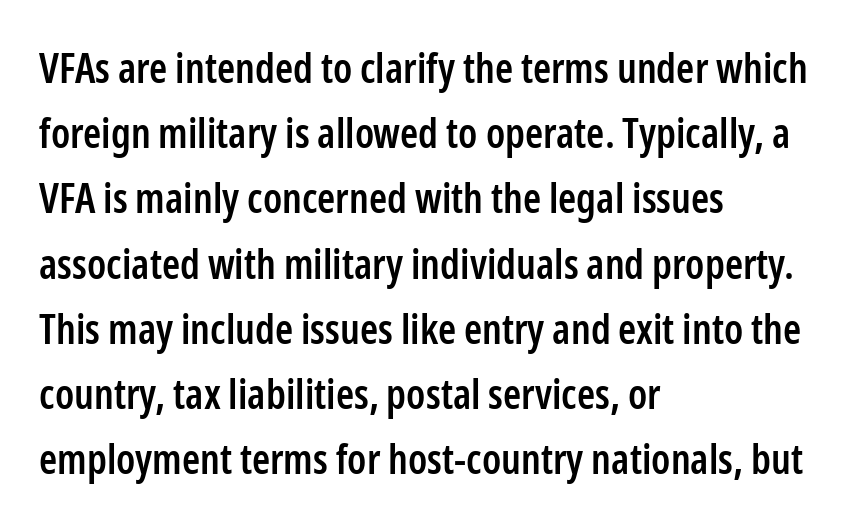
Each row of text sits above clean, open space. The strokes are fattened partway — semibold, not bold. In terms of letterform style, serifs are entirely absent. A typesetter would call this zero additional tracking.
